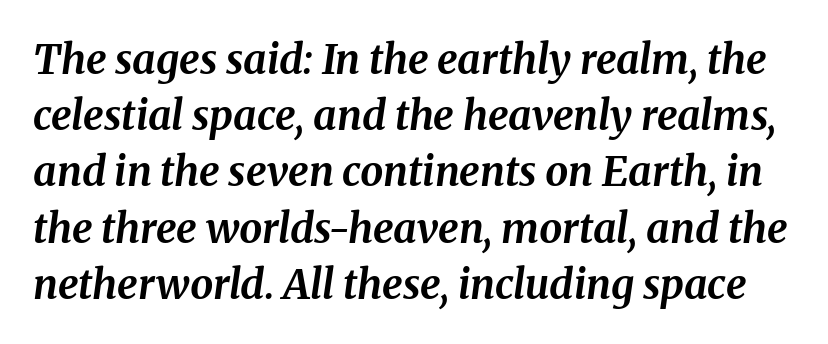
One glance says typical: line gaps are just what's usual. The typesetting leans heavy: a genuine bold. Note the varied advance widths — an 'i' is clearly narrower than an 'm'. Words float on clear page, feet unadorned. Emphasis-style slanted type is in use. Letter spacing: default.
